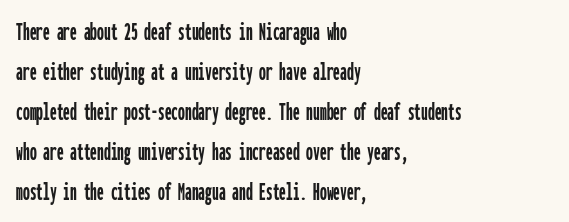
Regular leading. The zone under the glyphs is completely vacant. Italic? Not at all — the glyphs are vertical. A typesetter would call this zero additional tracking. Leftover space on each line is placed entirely after the last word.
